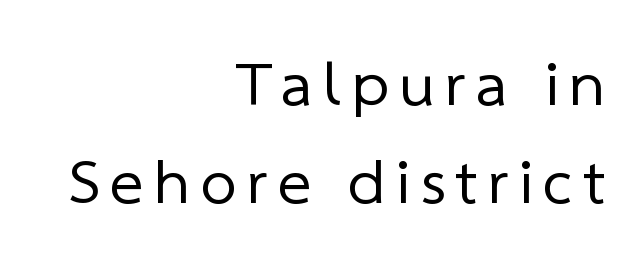
You can tell from the bare stems that sans-serif type was used. No letter is thick-stroked: the sample isn't bold. Horizontal bands of white between lines are of average thickness. The passage is arranged like a letterhead date or caption credit — flush right.
